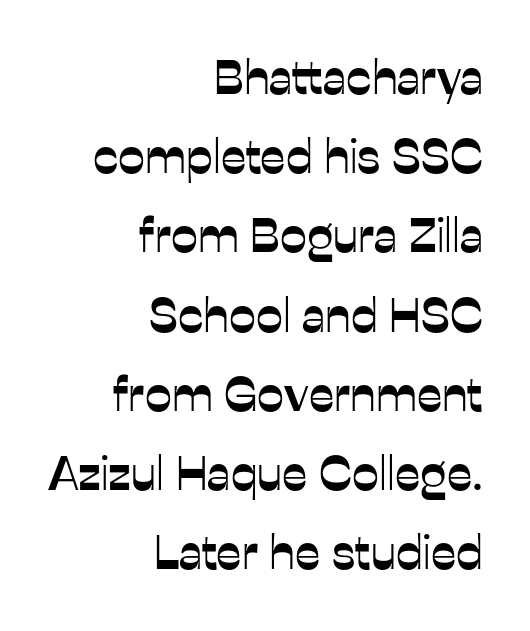
{"serif": "no", "italic": "no", "width": "normal", "stroke_contrast": "low", "x_height": "medium", "monospaced": "no", "underline": "no", "align": "right", "line_spacing": "normal", "line_spacing_ratio": 1.65, "letter_spacing": "normal", "letter_spacing_em": 0.0, "glyph_px": 48}
